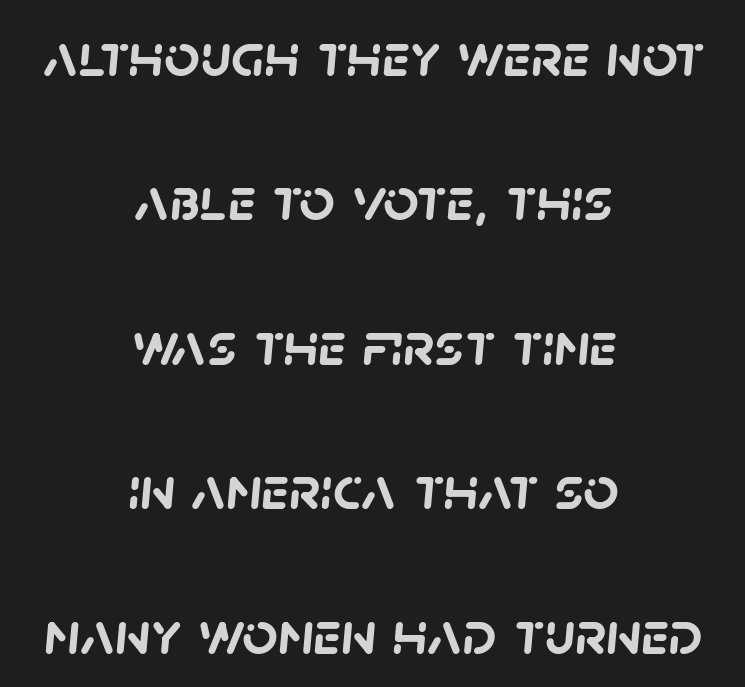
Descender tails drop into unmarked territory. Observe the absence of serifs on each vertical stroke in this sample. Loosely led — the rows are spread out. Chunky letters — that's bold for sure. Is this a fixed-width face? No — the glyphs have proportional, varying widths.
